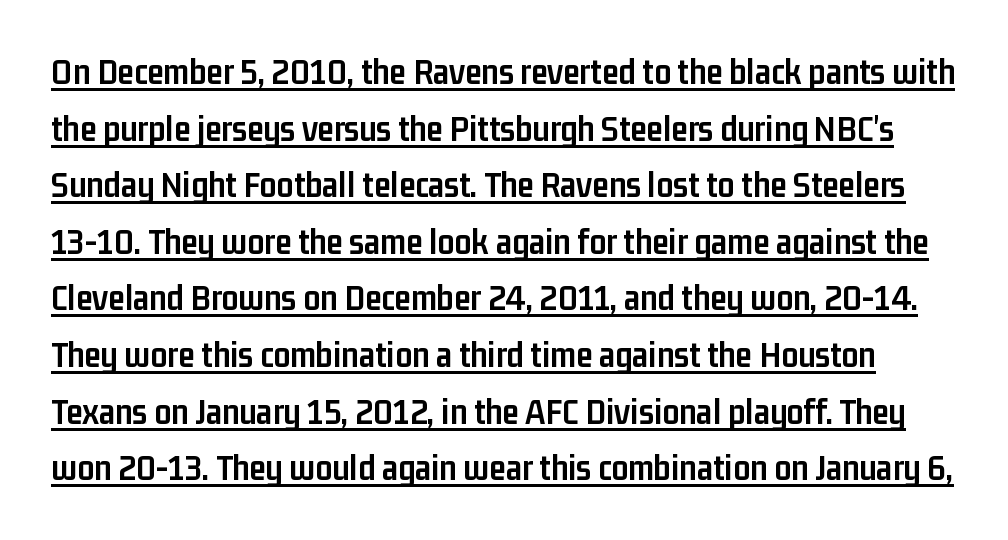
Q: Is the text bold? A: Yes.
Q: Is the text italic (slanted)? A: No, it is upright.
Q: Is the typeface a serif or a sans-serif typeface? A: Sans-serif.
Q: Is the text underlined? A: Yes.
Q: Is the spacing between letters normal or unusually wide? A: Normal.
Q: Is the spacing between lines tight, normal or loose? A: Normal.
Q: Width (condensed, normal, or wide)? A: Condensed.
Q: Stroke contrast? A: Low.
Q: x-height? A: Medium.
Q: Monospaced? A: No.
